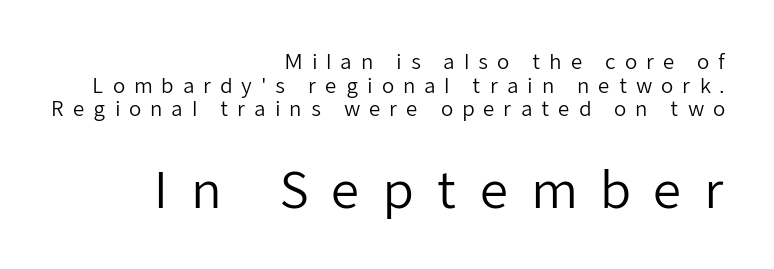
The image shows 50 px regular-weight sans-serif type, upright; set right-aligned, line spacing 1.18x, unusually wide letter spacing (+0.44 em), not underlined; the second (bottom) block is 2.5x larger; low stroke contrast and a medium x-height.
